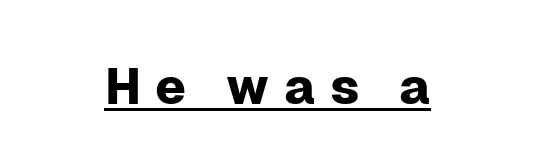
The image shows 50 px sans-serif type, upright; set unusually wide letter spacing (+0.29 em), underlined; low stroke contrast and a medium x-height.
